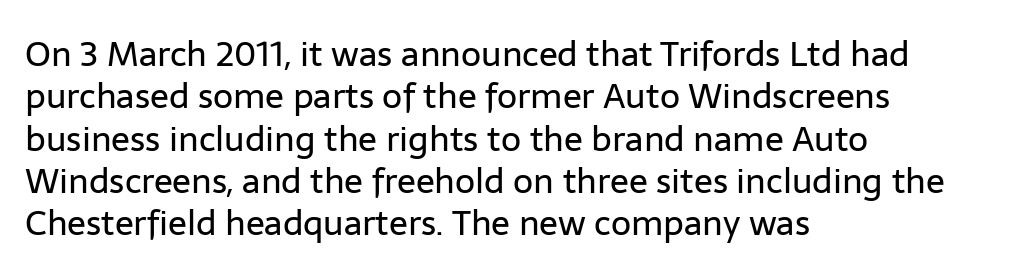
The image shows 35 px regular-weight sans-serif type, upright; set left-aligned, line spacing 1.21x, normal letter spacing, not underlined; low stroke contrast and a medium x-height.
